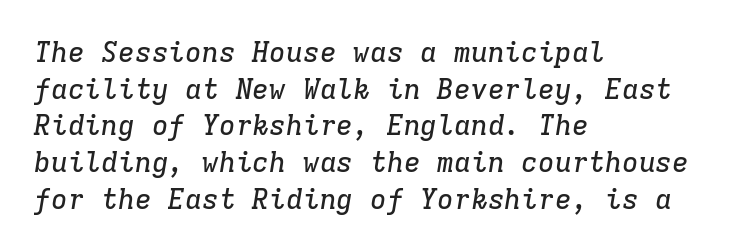
{"serif": "yes", "italic": "yes", "lean": "right", "slant_degrees": 9, "width": "normal", "stroke_contrast": "low", "x_height": "medium", "monospaced": "yes", "underline": "no", "align": "left", "line_spacing": "normal", "line_spacing_ratio": 1.31, "letter_spacing": "normal", "letter_spacing_em": 0.0, "glyph_px": 28}
